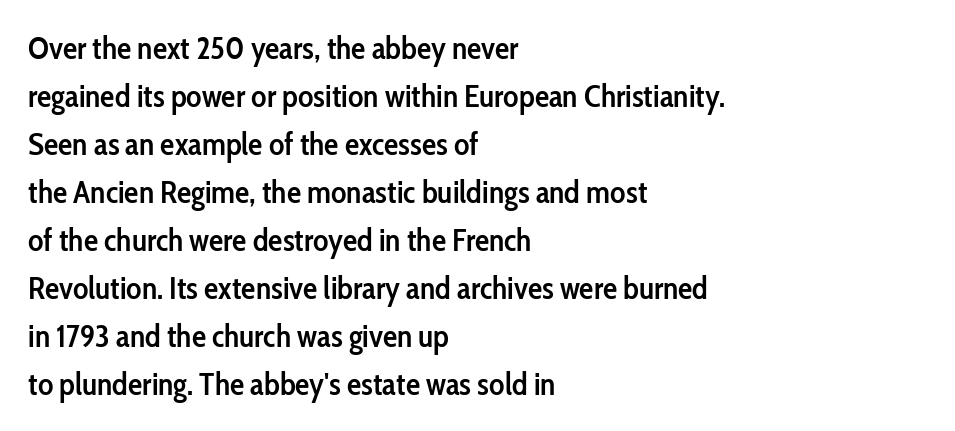
The image shows 32 px semibold, condensed sans-serif type, upright; set left-aligned, normal line spacing (1.5x), normal letter spacing, not underlined; low stroke contrast and a medium x-height.
